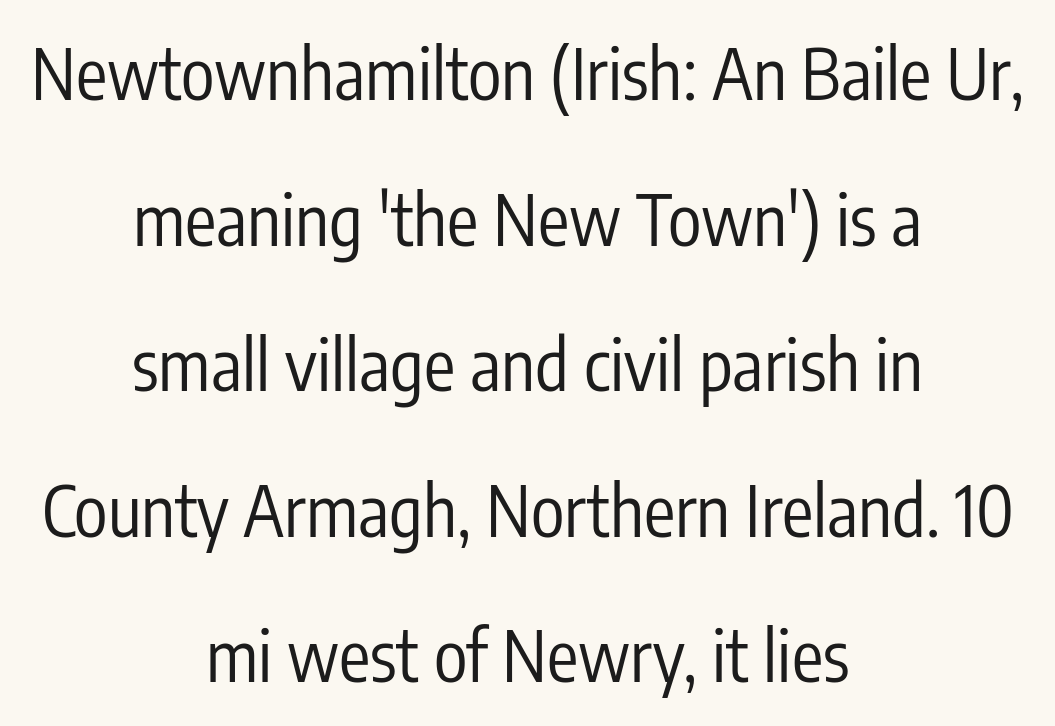
Q: Is the text bold? A: No.
Q: Is the text italic (slanted)? A: No, it is upright.
Q: Is the typeface a serif or a sans-serif typeface? A: Sans-serif.
Q: Is the text underlined? A: No.
Q: How is the paragraph aligned? A: Centered.
Q: Is the spacing between letters normal or unusually wide? A: Normal.
Q: Is the spacing between lines tight, normal or loose? A: Loose.
Q: Width (condensed, normal, or wide)? A: Condensed.
Q: Stroke contrast? A: Low.
Q: x-height? A: Medium.
Q: Monospaced? A: No.
